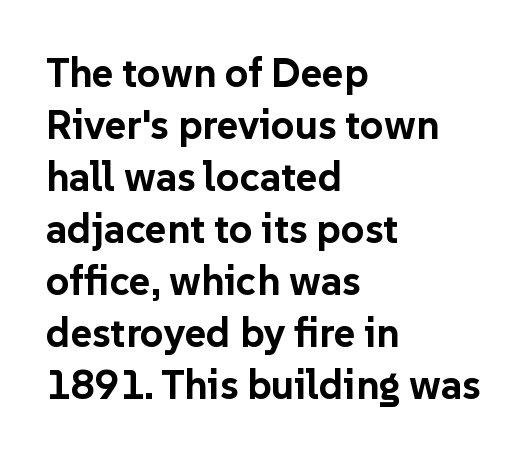
The image shows 41 px bold sans-serif type, upright; set left-aligned, normal line spacing (1.27x), normal letter spacing, not underlined; low stroke contrast and a medium x-height.
